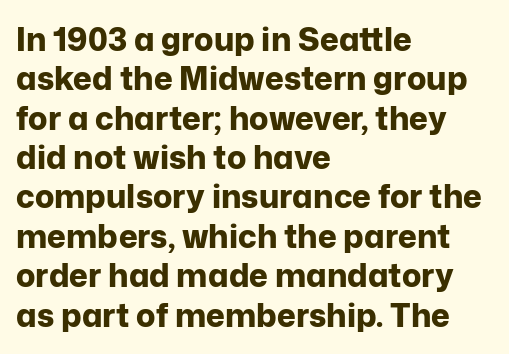
Q: Is the text bold? A: Yes.
Q: Is the text italic (slanted)? A: No, it is upright.
Q: Is the typeface a serif or a sans-serif typeface? A: Sans-serif.
Q: Is the text underlined? A: No.
Q: How is the paragraph aligned? A: Left-aligned.
Q: Is the spacing between letters normal or unusually wide? A: Normal.
Q: Width (condensed, normal, or wide)? A: Normal.
Q: Stroke contrast? A: Low.
Q: x-height? A: Medium.
Q: Monospaced? A: No.
